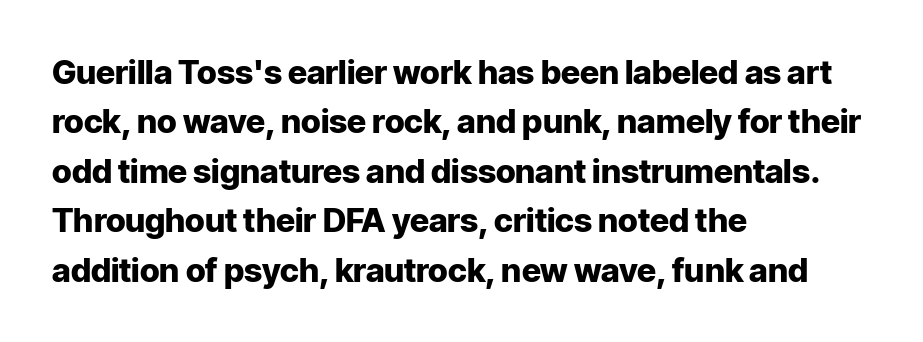
Q: Is the text bold? A: Yes.
Q: Is the text italic (slanted)? A: No, it is upright.
Q: Is the typeface a serif or a sans-serif typeface? A: Sans-serif.
Q: Is the text underlined? A: No.
Q: How is the paragraph aligned? A: Left-aligned.
Q: Is the spacing between letters normal or unusually wide? A: Normal.
Q: Is the spacing between lines tight, normal or loose? A: Normal.
Q: Width (condensed, normal, or wide)? A: Normal.
Q: Stroke contrast? A: Low.
Q: x-height? A: Medium.
Q: Monospaced? A: No.
